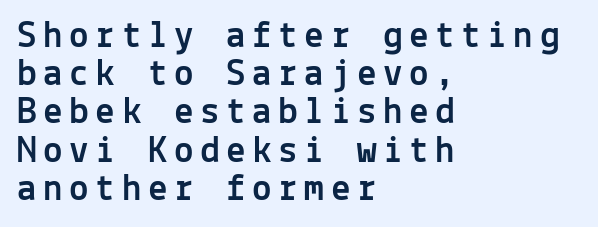
The image shows 39 px sans-serif type, upright, monospaced; set left-aligned, tight line spacing (0.98x), not underlined; a medium x-height.
